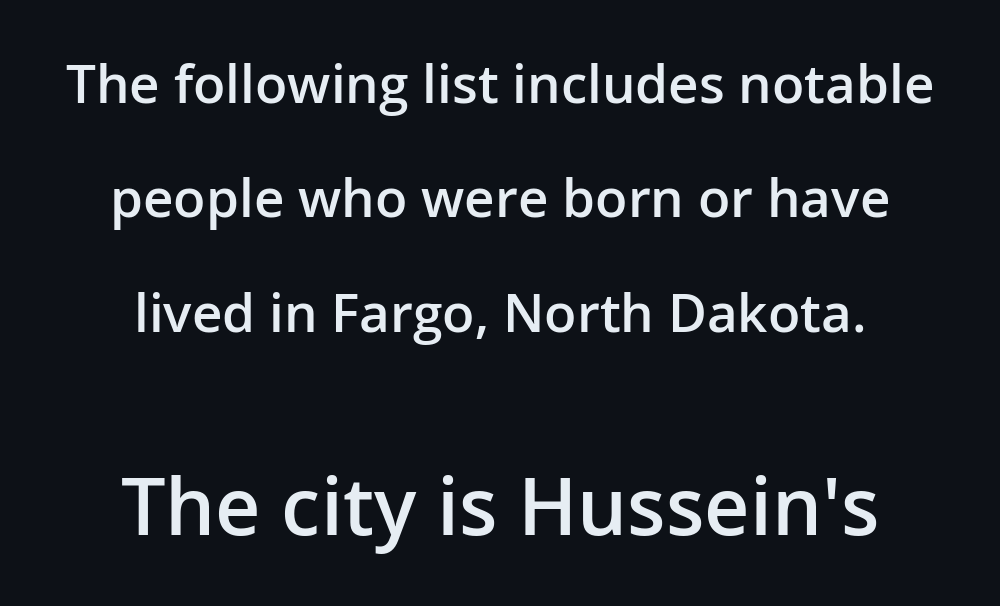
{"serif": "no", "italic": "no", "bold": "semi", "weight": "semibold", "width": "normal", "stroke_contrast": "low", "x_height": "medium", "monospaced": "no", "underline": "no", "align": "center", "line_spacing": "loose", "line_spacing_ratio": 2.16, "letter_spacing": "normal", "letter_spacing_em": 0.0, "larger_block": "second", "size_ratio": 1.49, "glyph_px": 79}
